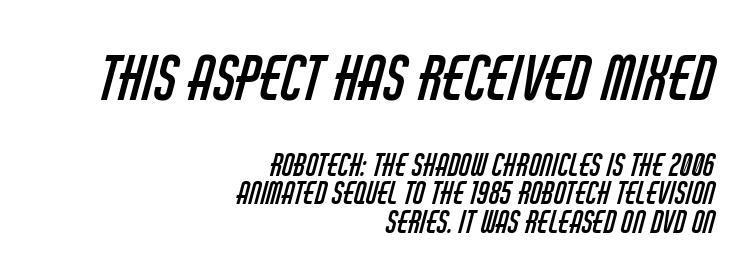
Q: Is the text bold? A: No.
Q: Is the typeface a serif or a sans-serif typeface? A: Sans-serif.
Q: Is the text underlined? A: No.
Q: How is the paragraph aligned? A: Right-aligned.
Q: Is the spacing between letters normal or unusually wide? A: Normal.
Q: Is the spacing between lines tight, normal or loose? A: Tight.
Q: Which block of text is set in a larger size, the first (top) or the second (bottom)? A: The first (top) one.
Q: Width (condensed, normal, or wide)? A: Condensed.
Q: Stroke contrast? A: Low.
Q: x-height? A: Large.
Q: Monospaced? A: No.
